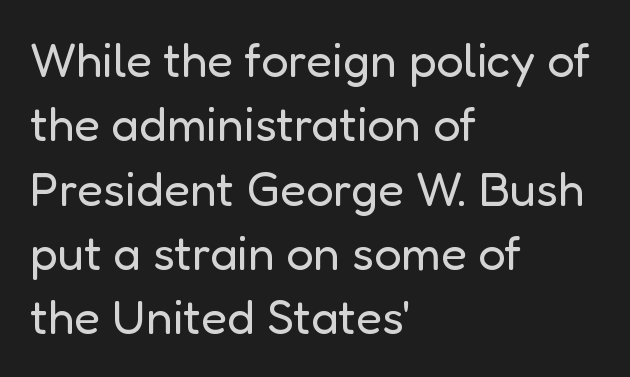
Has an underline been added? It has not. The cut favours lightness, reaching ordinary text weight at its darkest. Each letter keeps its own natural width here, so spacing adapts to shape. Baseline-to-baseline distance is the conventional proportion of letter height. The passage shown has conventional tracking throughout.
